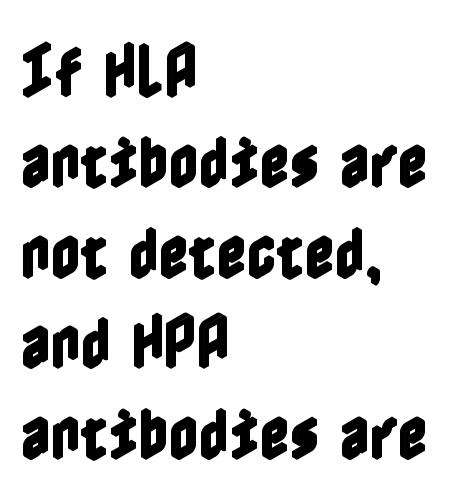
The lines in this sample share a left origin and differ only in where they stop. Descender tails drop into unmarked territory. Vertically, the passage feels balanced, rows spaced as you'd expect. The specimen reads as upright at a glance.
